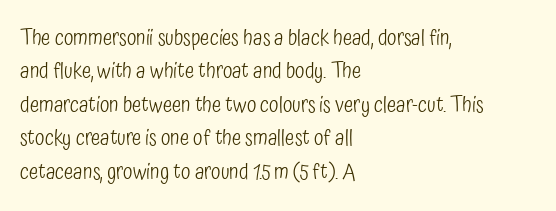
The image shows 22 px text type, upright; set left-aligned, normal line spacing (1.52x), normal letter spacing, not underlined.
